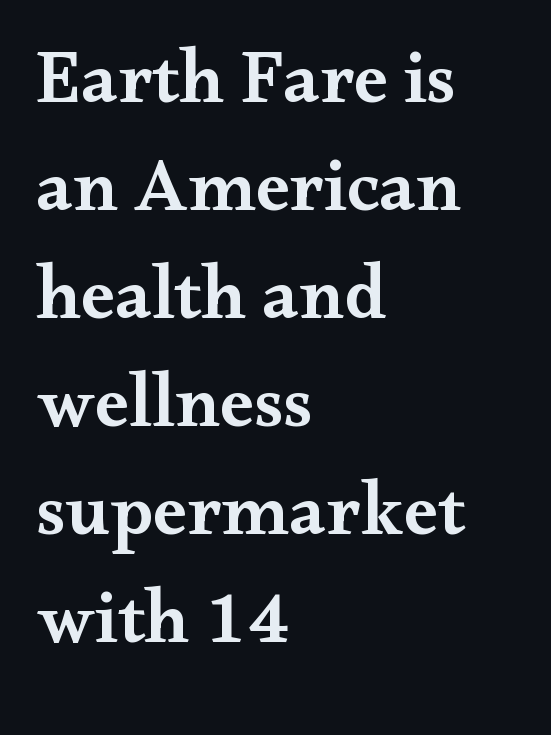
Q: Is the text bold? A: Semi-bold.
Q: Is the text italic (slanted)? A: No, it is upright.
Q: Is the typeface a serif or a sans-serif typeface? A: Serif.
Q: Is the text underlined? A: No.
Q: How is the paragraph aligned? A: Left-aligned.
Q: Is the spacing between letters normal or unusually wide? A: Normal.
Q: Is the spacing between lines tight, normal or loose? A: Normal.
Q: Width (condensed, normal, or wide)? A: Wide.
Q: Stroke contrast? A: Medium.
Q: x-height? A: Small.
Q: Monospaced? A: No.
